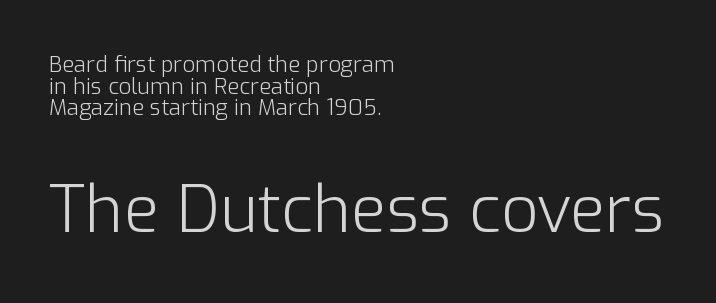
Q: Is the text bold? A: No.
Q: Is the text italic (slanted)? A: No, it is upright.
Q: Is the typeface a serif or a sans-serif typeface? A: Sans-serif.
Q: Is the text underlined? A: No.
Q: How is the paragraph aligned? A: Left-aligned.
Q: Is the spacing between letters normal or unusually wide? A: Normal.
Q: Is the spacing between lines tight, normal or loose? A: Tight.
Q: Which block of text is set in a larger size, the first (top) or the second (bottom)? A: The second (bottom) one.
Q: Width (condensed, normal, or wide)? A: Normal.
Q: Stroke contrast? A: Low.
Q: x-height? A: Medium.
Q: Monospaced? A: No.
